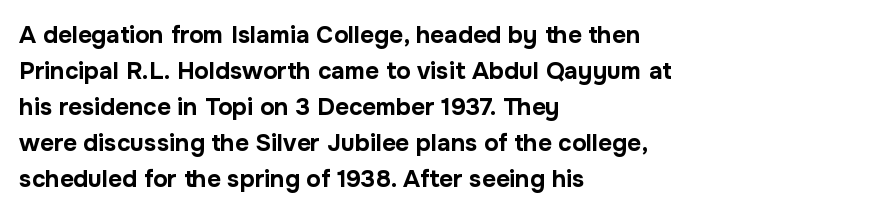
Q: Is the text bold? A: Yes.
Q: Is the text italic (slanted)? A: No, it is upright.
Q: Is the text underlined? A: No.
Q: How is the paragraph aligned? A: Left-aligned.
Q: Is the spacing between letters normal or unusually wide? A: Normal.
Q: Is the spacing between lines tight, normal or loose? A: Normal.
